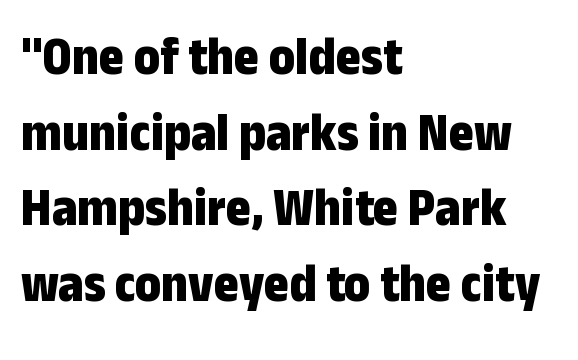
{"serif": "no", "italic": "no", "bold": "yes", "weight": "bold", "width": "condensed", "stroke_contrast": "low", "x_height": "medium", "monospaced": "no", "underline": "no", "align": "left", "line_spacing": "normal", "line_spacing_ratio": 1.4, "letter_spacing": "normal", "letter_spacing_em": 0.0, "glyph_px": 54}
